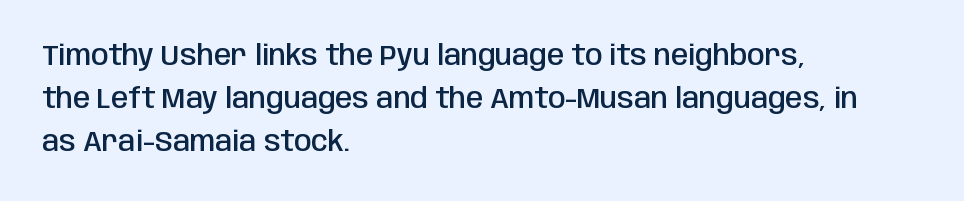
The image shows 28 px semibold, condensed sans-serif type, upright; set left-aligned, normal line spacing (1.54x), normal letter spacing, not underlined; low stroke contrast and a large x-height.
